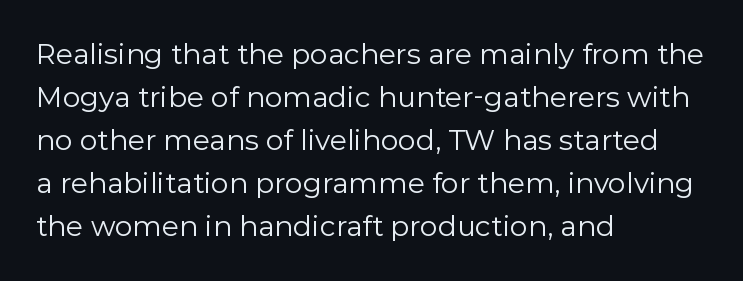
Q: Is the text bold? A: No.
Q: Is the text italic (slanted)? A: No, it is upright.
Q: Is the typeface a serif or a sans-serif typeface? A: Sans-serif.
Q: Is the text underlined? A: No.
Q: How is the paragraph aligned? A: Left-aligned.
Q: Is the spacing between letters normal or unusually wide? A: Normal.
Q: Is the spacing between lines tight, normal or loose? A: Normal.
Q: Width (condensed, normal, or wide)? A: Normal.
Q: Stroke contrast? A: Low.
Q: x-height? A: Medium.
Q: Monospaced? A: No.
